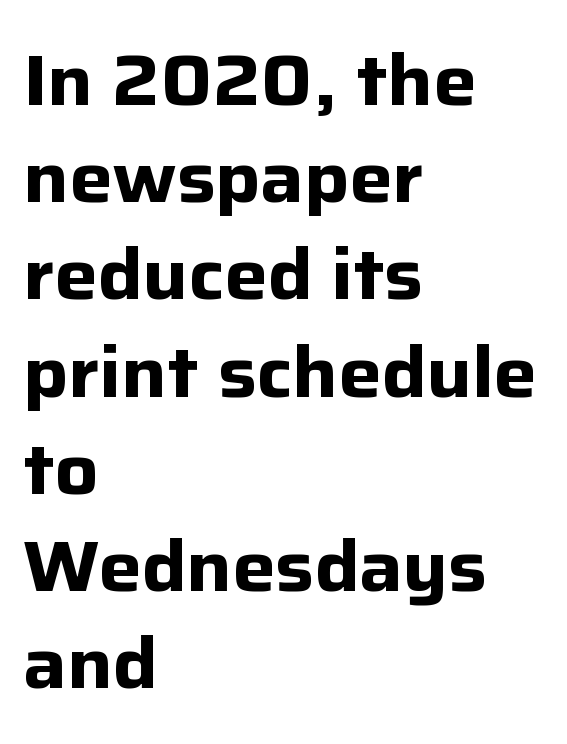
{"serif": "no", "italic": "no", "bold": "yes", "weight": "bold", "width": "normal", "stroke_contrast": "low", "x_height": "medium", "monospaced": "no", "underline": "no", "align": "left", "line_spacing": "normal", "line_spacing_ratio": 1.35, "letter_spacing": "normal", "letter_spacing_em": 0.0, "glyph_px": 72}
